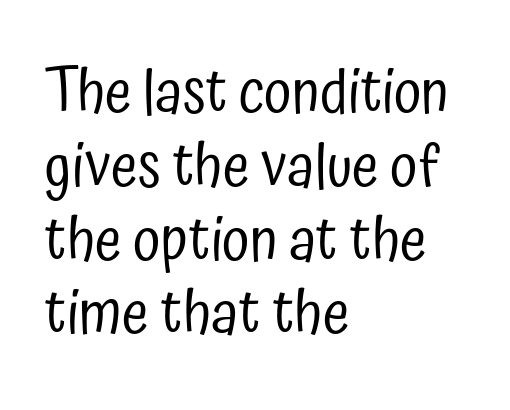
{"serif": "no", "italic": "no", "bold": "no", "weight": "regular", "width": "condensed", "stroke_contrast": "low", "x_height": "medium", "monospaced": "no", "underline": "no", "align": "left", "line_spacing_ratio": 1.21, "letter_spacing": "normal", "letter_spacing_em": 0.0, "glyph_px": 61}
